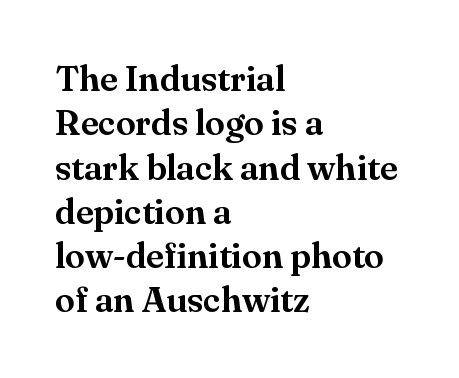
{"serif": "yes", "italic": "no", "width": "normal", "stroke_contrast": "medium", "x_height": "small", "monospaced": "no", "underline": "no", "align": "left", "line_spacing_ratio": 1.23, "letter_spacing": "normal", "letter_spacing_em": 0.0, "glyph_px": 36}
